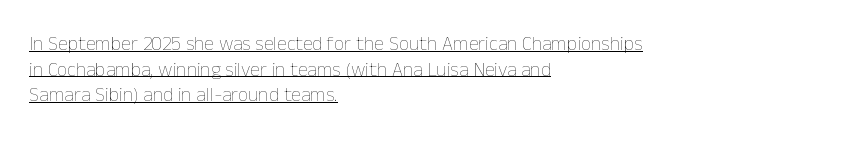
{"italic": "no", "bold": "no", "underline": "yes", "align": "left", "line_spacing": "normal", "line_spacing_ratio": 1.28, "letter_spacing": "normal", "letter_spacing_em": 0.0, "glyph_px": 20}
